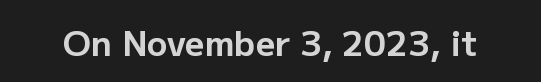
The image shows 34 px bold sans-serif type, upright; set normal letter spacing, not underlined; low stroke contrast and a medium x-height.
